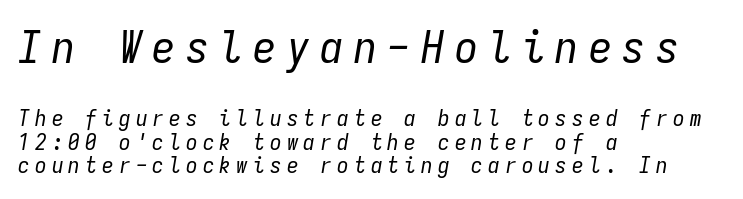
{"italic": "yes", "lean": "right", "slant_degrees": 9, "bold": "no", "weight": "regular", "width": "condensed", "stroke_contrast": "low", "x_height": "medium", "monospaced": "yes", "underline": "no", "align": "left", "line_spacing": "tight", "line_spacing_ratio": 1.04, "letter_spacing": "wide", "letter_spacing_em": 0.23, "larger_block": "first", "size_ratio": 2.0, "glyph_px": 46}
